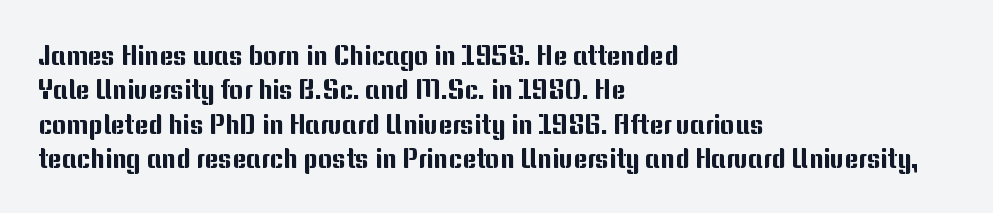
{"italic": "no", "underline": "no", "align": "left", "line_spacing": "normal", "line_spacing_ratio": 1.27, "letter_spacing": "normal", "letter_spacing_em": 0.0, "glyph_px": 27}
